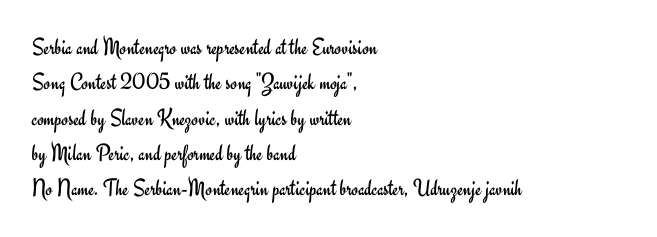
{"bold": "no", "underline": "no", "align": "left", "line_spacing": "normal", "line_spacing_ratio": 1.47, "letter_spacing": "normal", "letter_spacing_em": 0.0, "glyph_px": 24}
